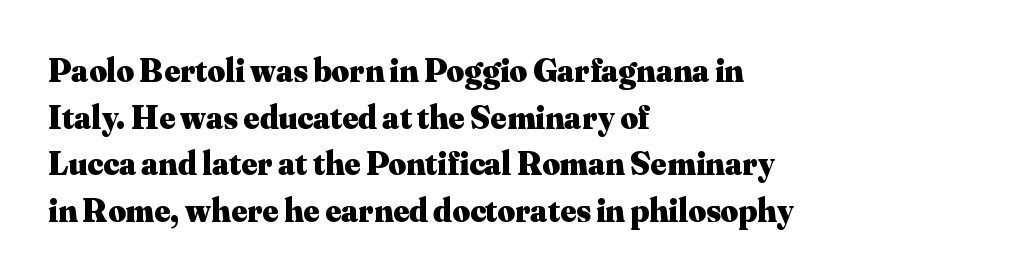
Q: Is the text bold? A: Yes.
Q: Is the text italic (slanted)? A: No, it is upright.
Q: Is the typeface a serif or a sans-serif typeface? A: Serif.
Q: Is the text underlined? A: No.
Q: How is the paragraph aligned? A: Left-aligned.
Q: Is the spacing between letters normal or unusually wide? A: Normal.
Q: Is the spacing between lines tight, normal or loose? A: Normal.
Q: Width (condensed, normal, or wide)? A: Normal.
Q: Stroke contrast? A: Medium.
Q: x-height? A: Small.
Q: Monospaced? A: No.
